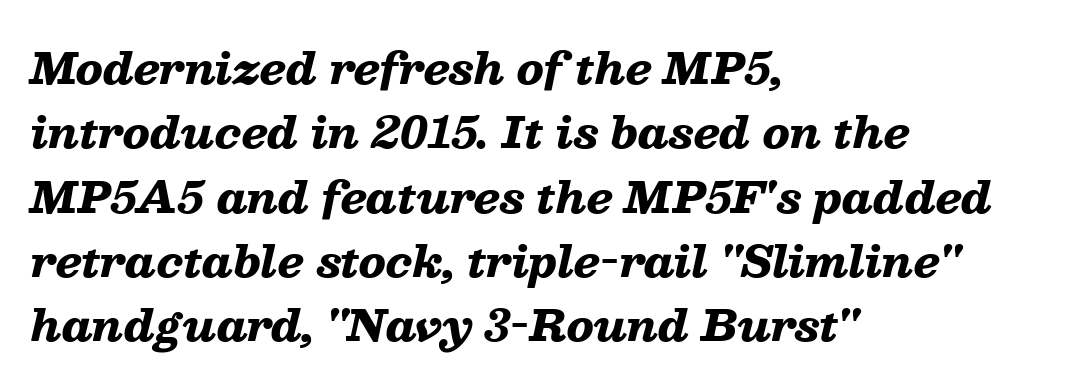
{"italic": "yes", "lean": "right", "slant_degrees": 13, "bold": "yes", "weight": "heavy", "width": "wide", "stroke_contrast": "low", "x_height": "medium", "monospaced": "no", "underline": "no", "align": "left", "line_spacing": "normal", "line_spacing_ratio": 1.53, "letter_spacing": "normal", "letter_spacing_em": 0.0, "glyph_px": 42}
